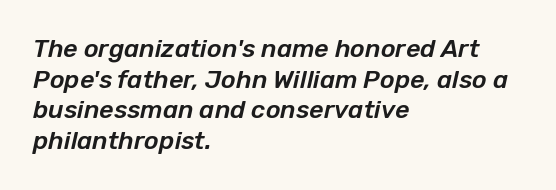
{"italic": "yes", "lean": "right", "slant_degrees": 12, "underline": "no", "align": "left", "line_spacing_ratio": 1.23, "letter_spacing": "normal", "letter_spacing_em": 0.0, "glyph_px": 25}
